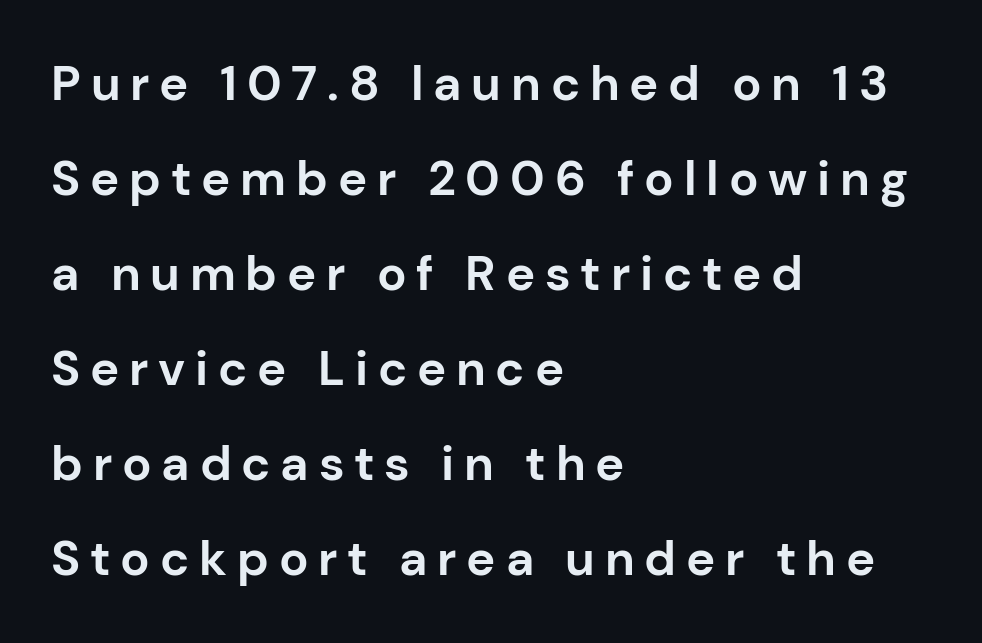
The image shows 49 px bold sans-serif type, upright; set left-aligned, loose line spacing (1.94x), unusually wide letter spacing (+0.2 em), not underlined; low stroke contrast and a medium x-height.
